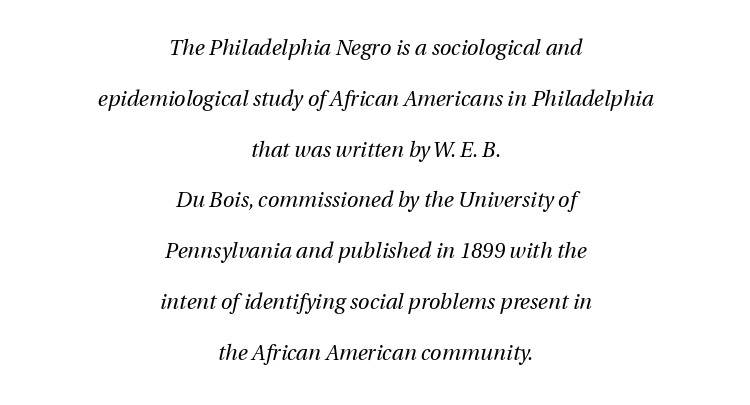
{"italic": "yes", "lean": "right", "slant_degrees": 13, "bold": "no", "underline": "no", "align": "center", "line_spacing": "loose", "line_spacing_ratio": 2.42, "letter_spacing": "normal", "letter_spacing_em": 0.0, "glyph_px": 21}
